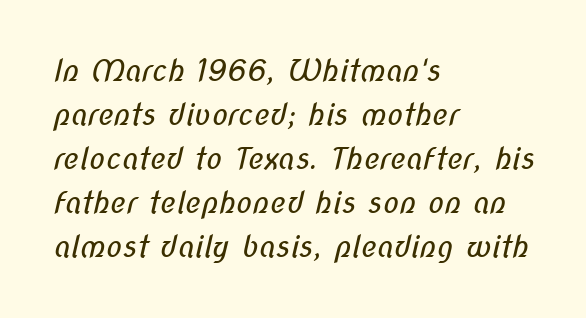
The image shows 30 px regular-weight, condensed sans-serif type; set left-aligned, normal line spacing (1.47x), normal letter spacing, not underlined; low stroke contrast and a medium x-height.
